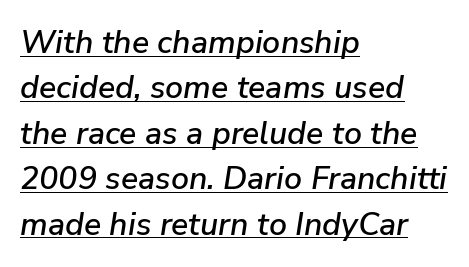
Caption: lettering with a line underneath. Does the copy run flush right? No — it runs flush left. Is this a fixed-width face? No — the glyphs have proportional, varying widths. Evenly set lines give the paragraph a standard silhouette.
